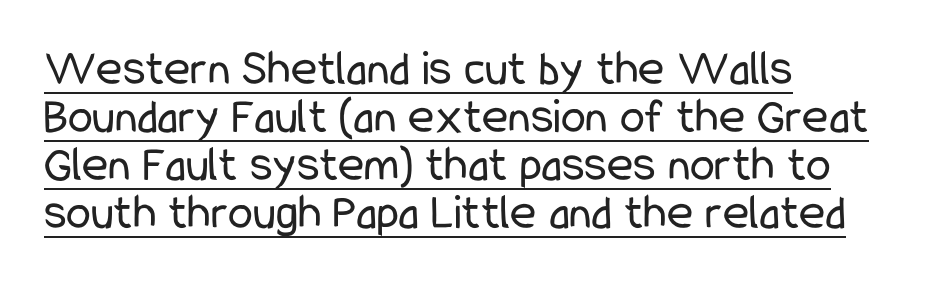
The image shows 50 px regular-weight, condensed sans-serif type, upright; set left-aligned, tight line spacing (0.96x), normal letter spacing, underlined; low stroke contrast and a medium x-height.
